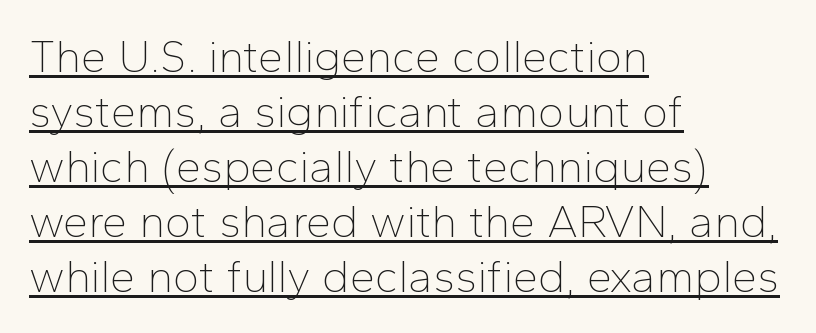
Q: Is the text bold? A: No.
Q: Is the text italic (slanted)? A: No, it is upright.
Q: Is the typeface a serif or a sans-serif typeface? A: Sans-serif.
Q: Is the text underlined? A: Yes.
Q: How is the paragraph aligned? A: Left-aligned.
Q: Is the spacing between letters normal or unusually wide? A: Normal.
Q: Width (condensed, normal, or wide)? A: Normal.
Q: Stroke contrast? A: Low.
Q: x-height? A: Medium.
Q: Monospaced? A: No.
